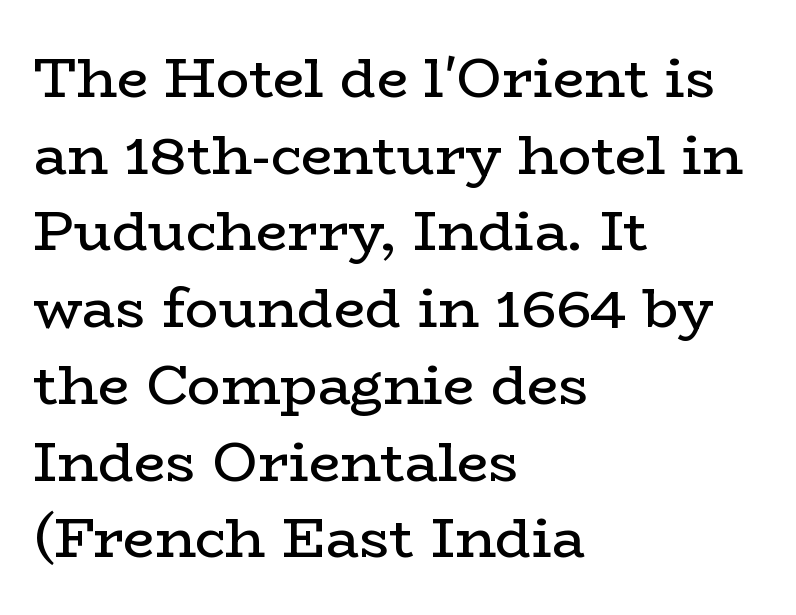
Q: Is the text bold? A: No.
Q: Is the text italic (slanted)? A: No, it is upright.
Q: Is the typeface a serif or a sans-serif typeface? A: Serif.
Q: Is the text underlined? A: No.
Q: How is the paragraph aligned? A: Left-aligned.
Q: Is the spacing between letters normal or unusually wide? A: Normal.
Q: Is the spacing between lines tight, normal or loose? A: Normal.
Q: Width (condensed, normal, or wide)? A: Wide.
Q: Stroke contrast? A: Low.
Q: x-height? A: Medium.
Q: Monospaced? A: No.
